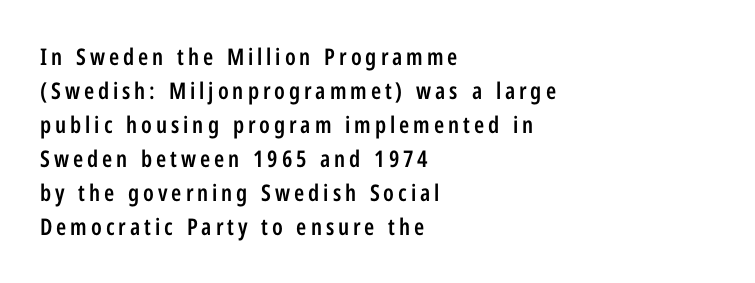
Q: Is the text bold? A: Semi-bold.
Q: Is the text italic (slanted)? A: No, it is upright.
Q: Is the text underlined? A: No.
Q: How is the paragraph aligned? A: Left-aligned.
Q: Is the spacing between lines tight, normal or loose? A: Normal.
